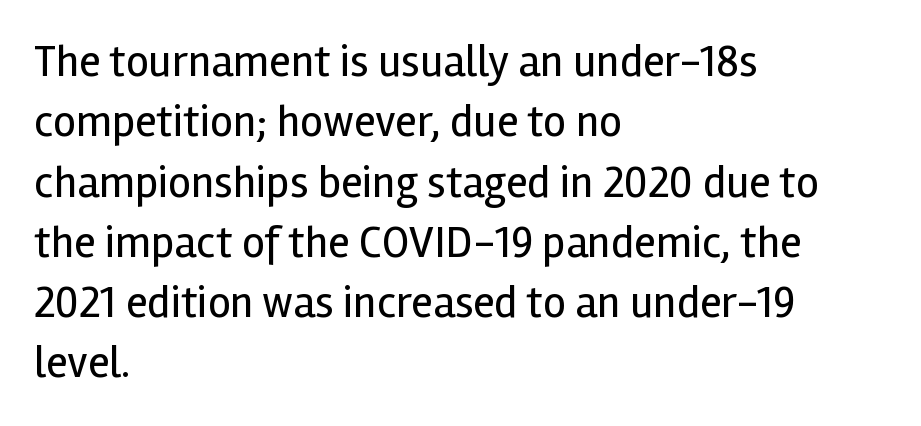
{"serif": "no", "italic": "no", "bold": "no", "weight": "regular", "width": "normal", "x_height": "medium", "monospaced": "no", "underline": "no", "align": "left", "line_spacing": "normal", "line_spacing_ratio": 1.34, "letter_spacing": "normal", "letter_spacing_em": 0.0, "glyph_px": 45}
